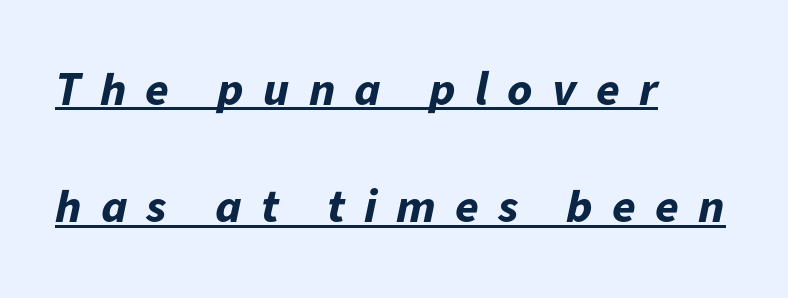
The image shows 48 px bold type, italic (leaning right); set left-aligned, loose line spacing (2.44x), unusually wide letter spacing (+0.4 em), underlined; low stroke contrast and a medium x-height.
